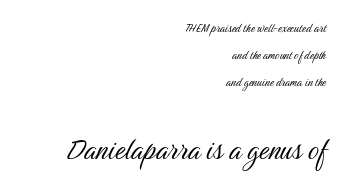
{"serif": "no", "bold": "no", "weight": "light", "width": "condensed", "stroke_contrast": "medium", "x_height": "medium", "monospaced": "no", "underline": "no", "align": "right", "line_spacing": "loose", "line_spacing_ratio": 1.92, "letter_spacing": "normal", "letter_spacing_em": 0.0, "larger_block": "second", "size_ratio": 2.43, "glyph_px": 34}
